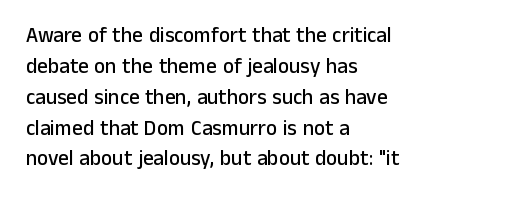
{"italic": "no", "underline": "no", "align": "left", "line_spacing": "normal", "line_spacing_ratio": 1.47, "letter_spacing": "normal", "letter_spacing_em": 0.0, "glyph_px": 21}
